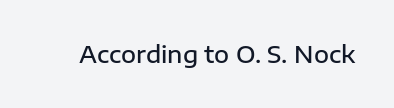
Q: Is the text bold? A: Semi-bold.
Q: Is the text italic (slanted)? A: No, it is upright.
Q: Is the text underlined? A: No.
Q: Is the spacing between letters normal or unusually wide? A: Normal.
